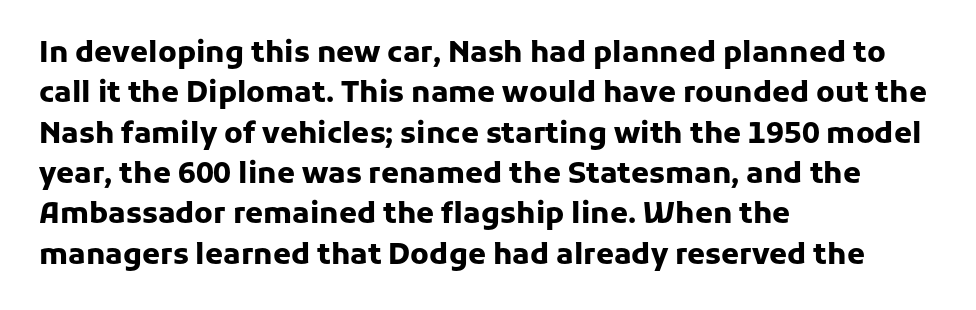
Tall strokes in this sample are plumb rather than angled. Do the characters align in a grid? No, the font is proportional. In terms of leading, this rendering sits right in the middle. Check under the words: just untouched page.
